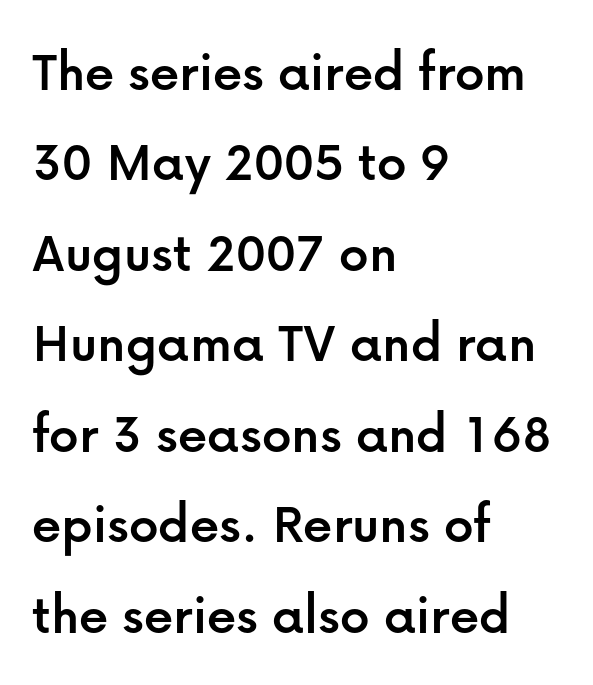
Typographically, this falls in the sans-serif category. If you measured baseline to baseline, you'd find a middling distance. Honestly, there is no underline to notice here at all. No italicization has been applied; the sample stays upright.
